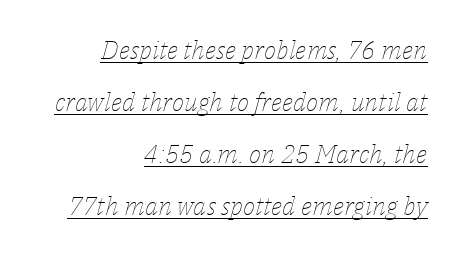
Q: Is the text bold? A: No.
Q: Is the text italic (slanted)? A: Yes, it leans right by about 14 degrees.
Q: Is the text underlined? A: Yes.
Q: How is the paragraph aligned? A: Right-aligned.
Q: Is the spacing between letters normal or unusually wide? A: Normal.
Q: Is the spacing between lines tight, normal or loose? A: Loose.
